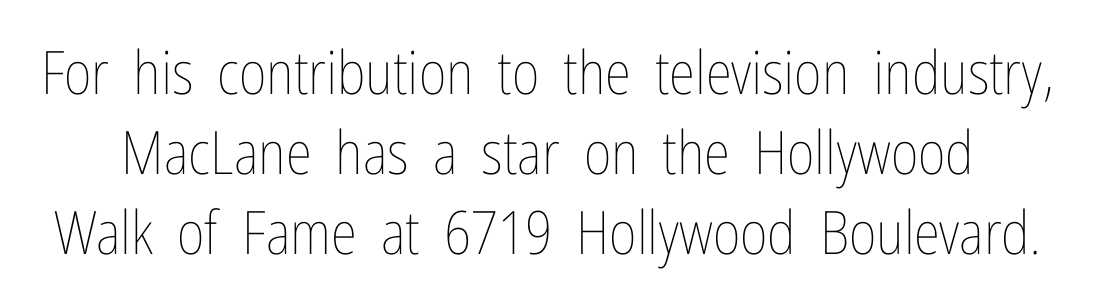
Honestly, the letter spacing is just normal — you wouldn't notice it. Italic? Not at all — the glyphs are vertical. The rendering uses natural spacing where letterforms have individual widths. Is the stroke heavy? The answer is a plain regular-or-lighter.
